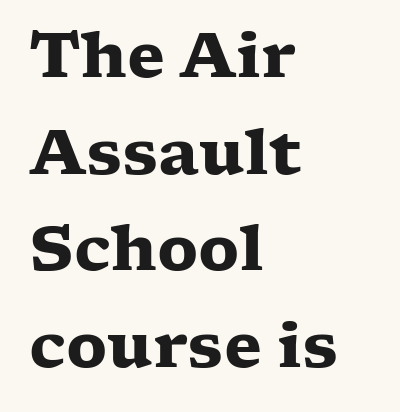
{"serif": "yes", "italic": "no", "bold": "yes", "weight": "heavy", "width": "wide", "stroke_contrast": "low", "x_height": "medium", "monospaced": "no", "underline": "no", "align": "left", "line_spacing": "normal", "line_spacing_ratio": 1.56, "letter_spacing": "normal", "letter_spacing_em": 0.0, "glyph_px": 62}
